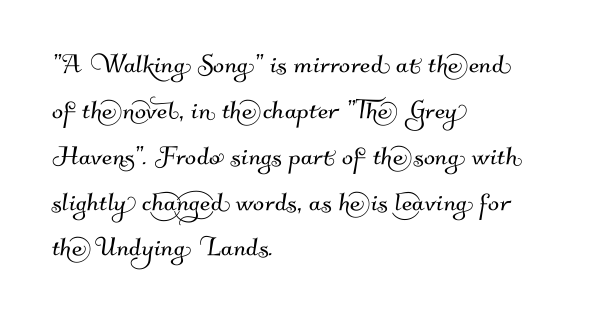
The rendering keeps characters at their native spacing. This sample has the flowing, uneven cadence of proportional lettering. This block has exactly the height ordinary leading produces. Grotesque or geometric, the face here clearly has no serifs. All the whitespace from short lines collects on the right.
